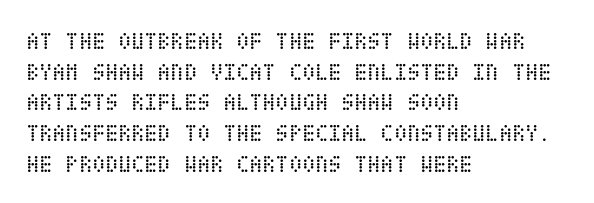
{"italic": "no", "bold": "no", "underline": "no", "align": "left", "line_spacing": "normal", "line_spacing_ratio": 1.28, "letter_spacing": "normal", "letter_spacing_em": 0.0, "glyph_px": 24}
